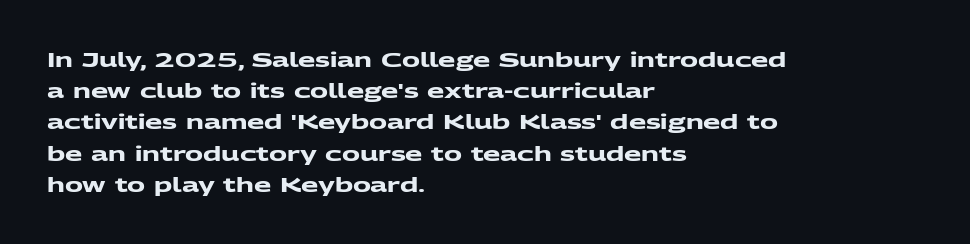
{"bold": "yes", "underline": "no", "align": "left", "line_spacing": "normal", "line_spacing_ratio": 1.56, "letter_spacing": "normal", "letter_spacing_em": 0.0, "glyph_px": 20}
